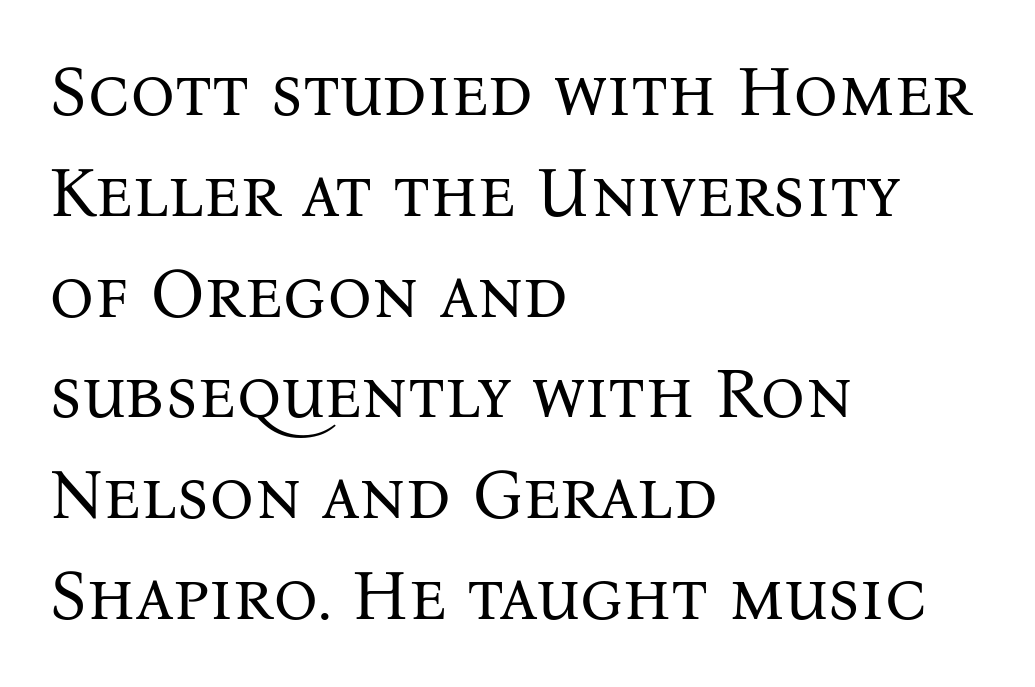
The image shows 70 px regular-weight serif type, upright; set left-aligned, normal line spacing (1.44x), normal letter spacing, not underlined; medium stroke contrast and a medium x-height.
